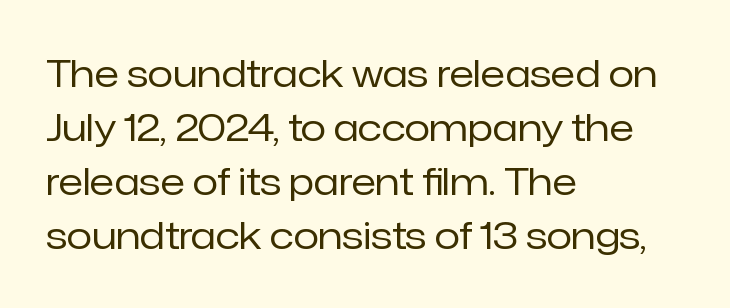
Q: Is the text bold? A: No.
Q: Is the text italic (slanted)? A: No, it is upright.
Q: Is the typeface a serif or a sans-serif typeface? A: Sans-serif.
Q: Is the text underlined? A: No.
Q: How is the paragraph aligned? A: Left-aligned.
Q: Is the spacing between letters normal or unusually wide? A: Normal.
Q: Is the spacing between lines tight, normal or loose? A: Normal.
Q: Width (condensed, normal, or wide)? A: Normal.
Q: Stroke contrast? A: Low.
Q: x-height? A: Medium.
Q: Monospaced? A: No.
